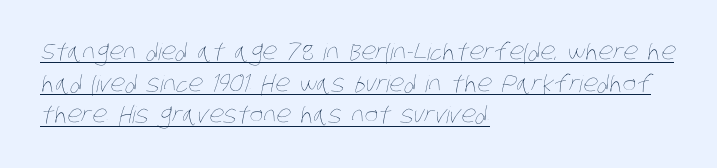
Q: Is the text bold? A: No.
Q: Is the text underlined? A: Yes.
Q: How is the paragraph aligned? A: Left-aligned.
Q: Is the spacing between letters normal or unusually wide? A: Normal.
Q: Is the spacing between lines tight, normal or loose? A: Normal.
